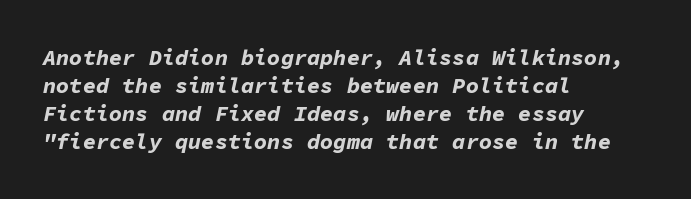
The image shows 22 px bold type, italic (leaning right); set left-aligned, normal line spacing (1.28x), normal letter spacing, not underlined.
